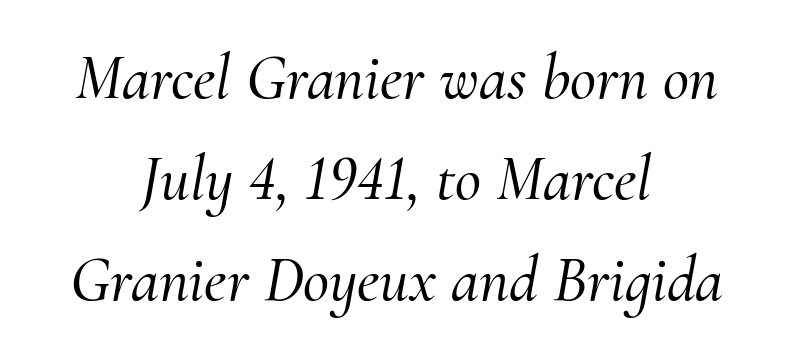
The image shows 64 px serif type, italic (leaning right); set centered, normal line spacing (1.58x), normal letter spacing, not underlined; medium stroke contrast and a small x-height.
